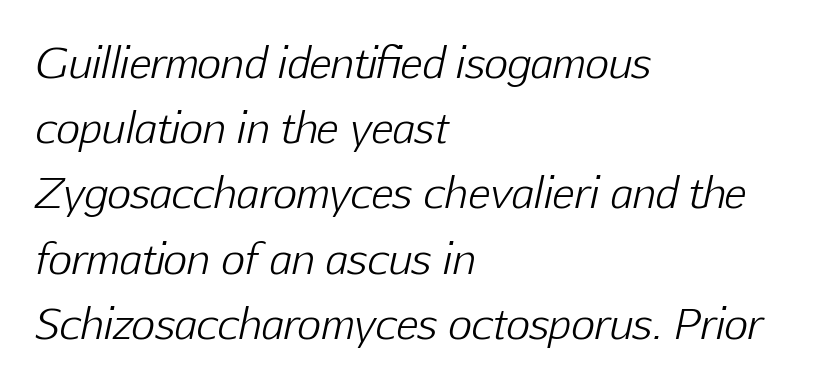
{"italic": "yes", "lean": "right", "slant_degrees": 12, "bold": "no", "weight": "light", "width": "normal", "stroke_contrast": "low", "x_height": "medium", "monospaced": "no", "underline": "no", "align": "left", "line_spacing": "normal", "line_spacing_ratio": 1.59, "letter_spacing": "normal", "letter_spacing_em": 0.0, "glyph_px": 41}
